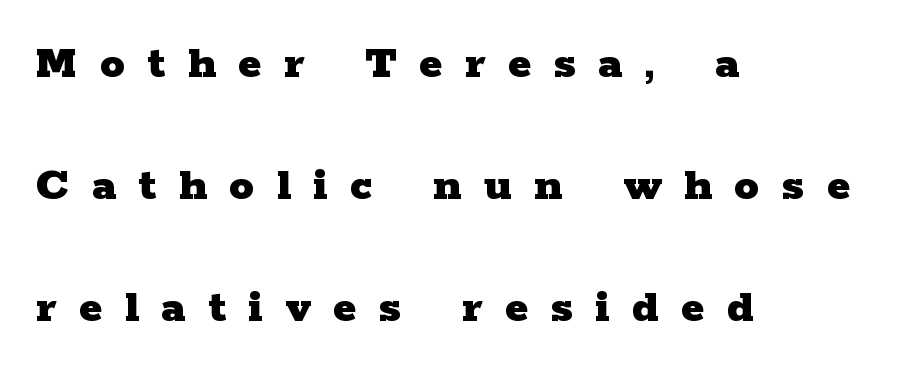
Observe the wide spacing: letters keep a clear distance from each other. Is the type bold? Yes — the strokes are clearly thick and heavy. Does the lettering tilt? It doesn't — this is upright. The block of text is sparse from top to bottom, with ample space between rows. Anything drawn beneath the words? Only blank space. If you drew a ruler down the left edge, every line would touch it.
